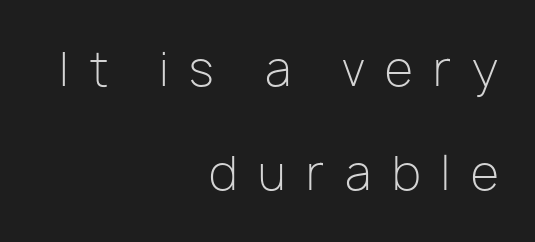
{"serif": "no", "italic": "no", "bold": "no", "weight": "light", "width": "normal", "stroke_contrast": "low", "x_height": "medium", "monospaced": "no", "underline": "no", "align": "right", "line_spacing": "loose", "line_spacing_ratio": 2.26, "letter_spacing": "wide", "letter_spacing_em": 0.45, "glyph_px": 46}
